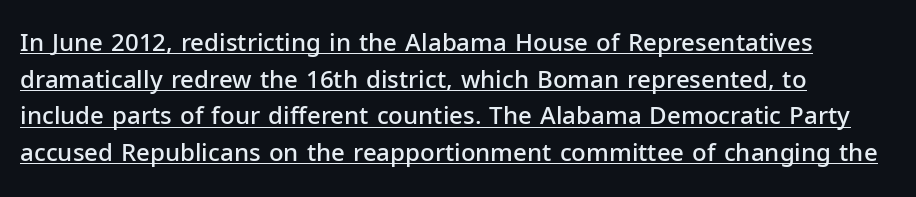
Q: Is the text bold? A: Semi-bold.
Q: Is the text italic (slanted)? A: No, it is upright.
Q: Is the text underlined? A: Yes.
Q: How is the paragraph aligned? A: Left-aligned.
Q: Is the spacing between letters normal or unusually wide? A: Normal.
Q: Is the spacing between lines tight, normal or loose? A: Normal.
